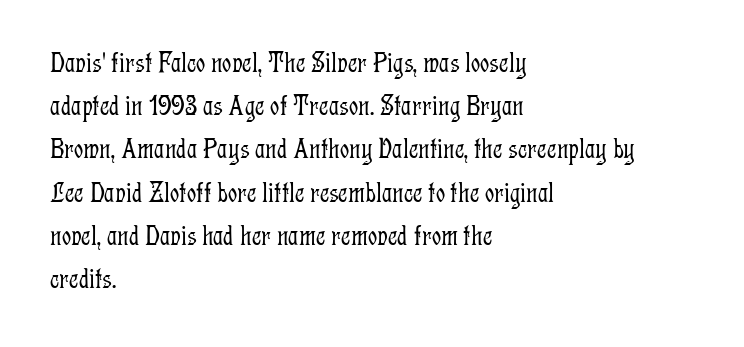
The passage shown is typed in a proportional face where columns would drift. The weight tops out at a normal text grade. Short note: letters normally spaced. The lines are quadded left. Nope, not italic — everything's standing straight.
